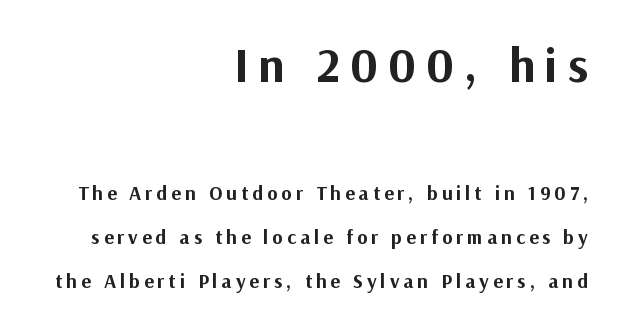
Q: Is the text bold? A: Yes.
Q: Is the text italic (slanted)? A: No, it is upright.
Q: Is the typeface a serif or a sans-serif typeface? A: Sans-serif.
Q: Is the text underlined? A: No.
Q: How is the paragraph aligned? A: Right-aligned.
Q: Is the spacing between letters normal or unusually wide? A: Unusually wide.
Q: Is the spacing between lines tight, normal or loose? A: Loose.
Q: Which block of text is set in a larger size, the first (top) or the second (bottom)? A: The first (top) one.
Q: Width (condensed, normal, or wide)? A: Normal.
Q: Stroke contrast? A: Medium.
Q: x-height? A: Medium.
Q: Monospaced? A: No.
